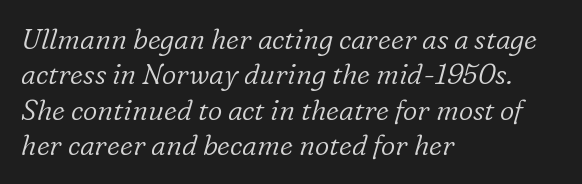
Q: Is the text bold? A: No.
Q: Is the text italic (slanted)? A: Yes, it leans right by about 16 degrees.
Q: Is the typeface a serif or a sans-serif typeface? A: Serif.
Q: Is the text underlined? A: No.
Q: How is the paragraph aligned? A: Left-aligned.
Q: Is the spacing between letters normal or unusually wide? A: Normal.
Q: Is the spacing between lines tight, normal or loose? A: Normal.
Q: Width (condensed, normal, or wide)? A: Normal.
Q: Stroke contrast? A: Low.
Q: x-height? A: Medium.
Q: Monospaced? A: No.
